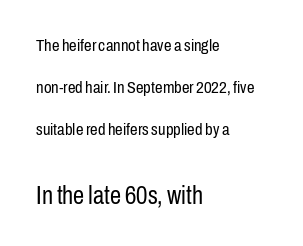
Left-aligned paragraph, ragged on the right. These lines stand farther apart than default settings would place them. No chunkiness to these letters — they're not bold. No word sits above an underline. The tracking reads as untouched default to a designer's eye. Which chunk is bigger? The second one — the bottom block dwarfs the top.
